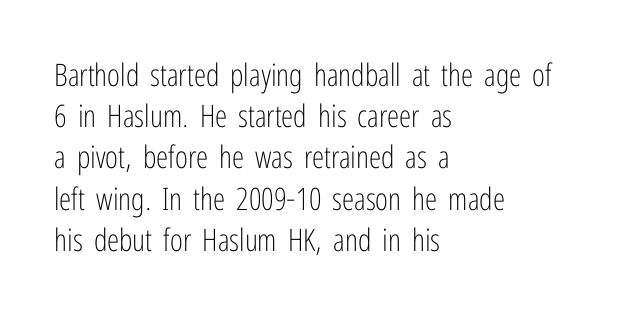
The image shows 31 px light, condensed sans-serif type, upright; set left-aligned, normal line spacing (1.33x), normal letter spacing, not underlined; low stroke contrast and a medium x-height.
